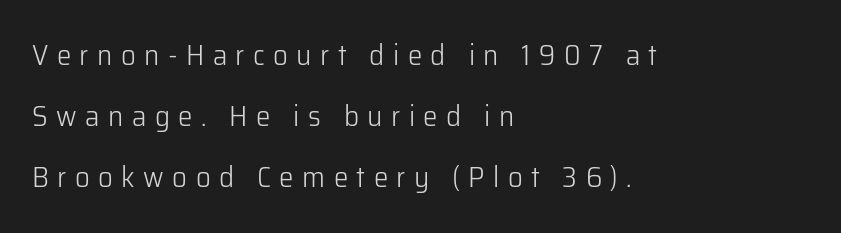
{"serif": "no", "italic": "no", "bold": "no", "weight": "light", "width": "normal", "stroke_contrast": "low", "x_height": "medium", "monospaced": "no", "underline": "no", "align": "left", "line_spacing": "loose", "line_spacing_ratio": 2.11, "letter_spacing": "wide", "letter_spacing_em": 0.29, "glyph_px": 29}
